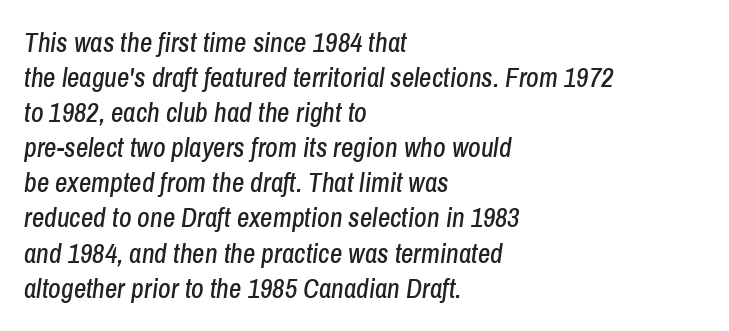
Underline: absent. Every character sits at an angle, as italics do. Every row of glyphs begins at an identical x-position on the left. The lines sit at an ordinary, default distance from one another. The line texture is even and compact thanks to regular tracking.
